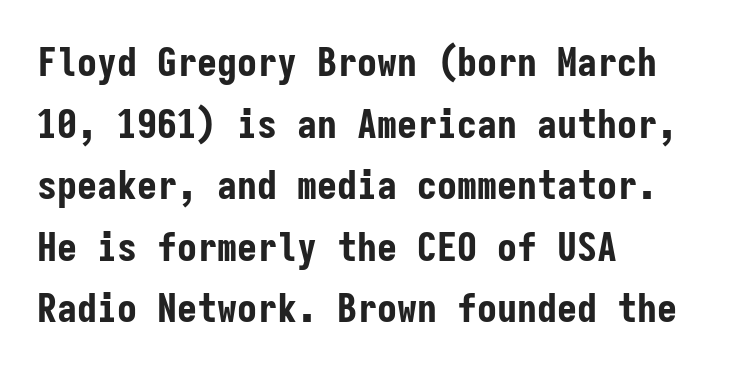
Unlike italic type, these characters show no tilt at all. This is heavy type, rendered in bold. In CSS terms this would be text-align: left. Quick note: interline space is typical.
